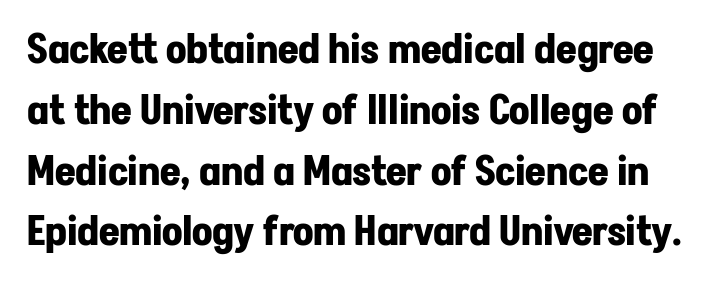
Q: Is the text bold? A: Yes.
Q: Is the text italic (slanted)? A: No, it is upright.
Q: Is the typeface a serif or a sans-serif typeface? A: Sans-serif.
Q: Is the text underlined? A: No.
Q: Is the spacing between letters normal or unusually wide? A: Normal.
Q: Is the spacing between lines tight, normal or loose? A: Normal.
Q: Width (condensed, normal, or wide)? A: Normal.
Q: Stroke contrast? A: Low.
Q: x-height? A: Medium.
Q: Monospaced? A: No.
